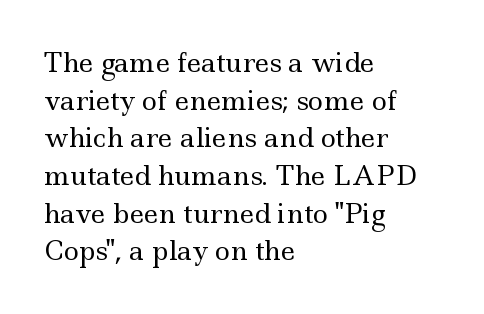
The image shows 26 px text type, upright; set left-aligned, normal line spacing (1.45x), normal letter spacing, not underlined.
